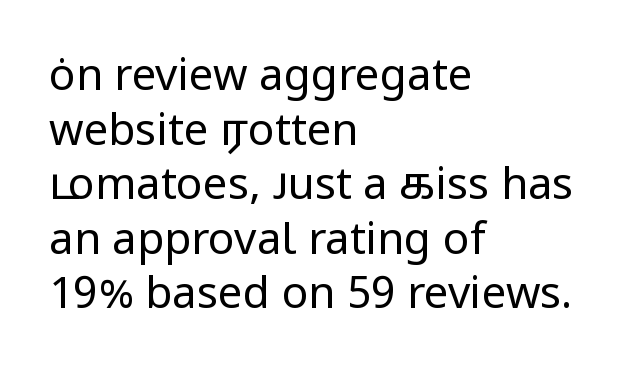
The letters stand upright; this is a roman face. Regarding serifs, this sample does without them. Descenders hang freely into open space. Leftover space on each line is placed entirely after the last word.
